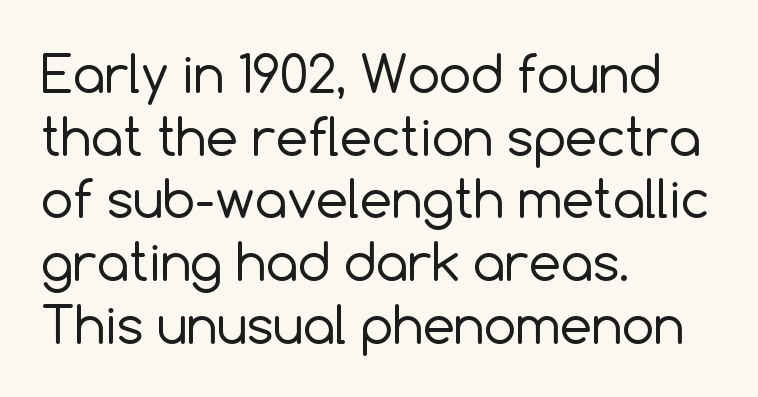
{"serif": "no", "italic": "no", "bold": "no", "weight": "regular", "width": "normal", "x_height": "medium", "monospaced": "no", "underline": "no", "align": "left", "line_spacing_ratio": 1.23, "letter_spacing": "normal", "letter_spacing_em": 0.0, "glyph_px": 51}
